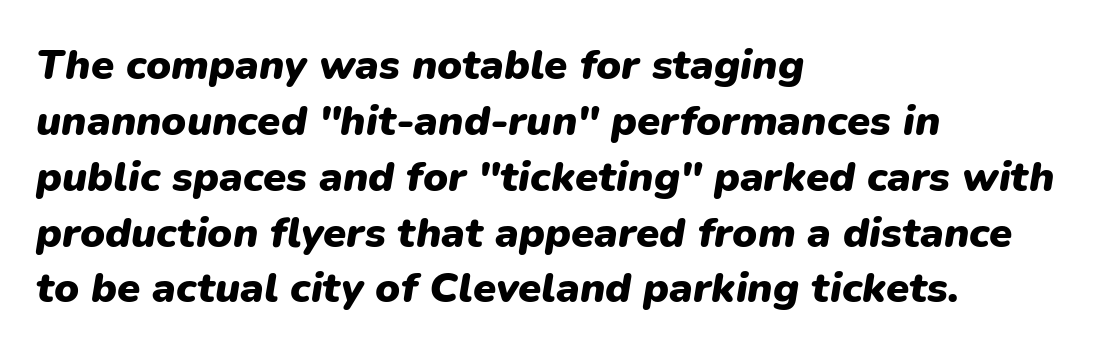
{"italic": "yes", "lean": "right", "slant_degrees": 9, "bold": "yes", "weight": "heavy", "width": "normal", "stroke_contrast": "low", "x_height": "medium", "monospaced": "no", "underline": "no", "align": "left", "line_spacing": "normal", "line_spacing_ratio": 1.33, "letter_spacing": "normal", "letter_spacing_em": 0.0, "glyph_px": 42}
